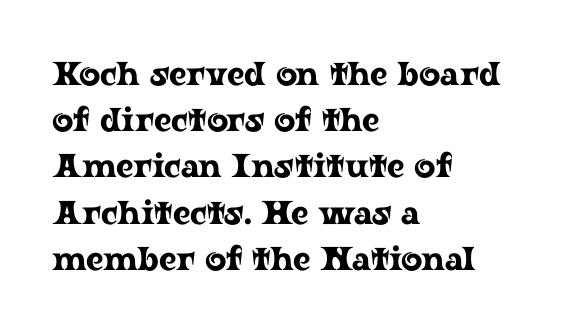
The image shows 33 px wide serif type, upright; set left-aligned, normal line spacing (1.4x), normal letter spacing, not underlined; low stroke contrast and a medium x-height.
